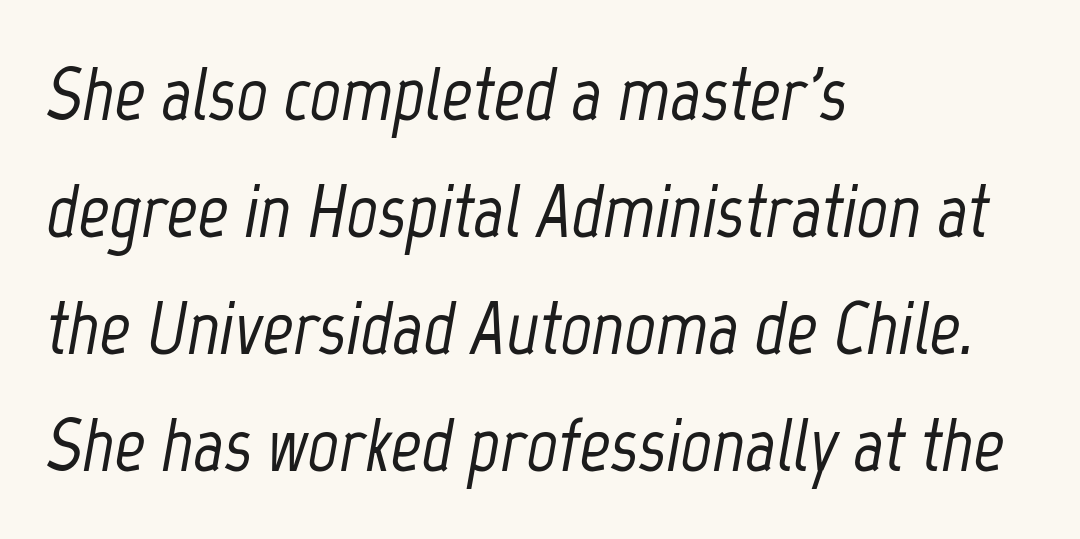
The image shows 76 px condensed type, italic (leaning right); set left-aligned, normal line spacing (1.54x), normal letter spacing, not underlined; low stroke contrast and a medium x-height.
